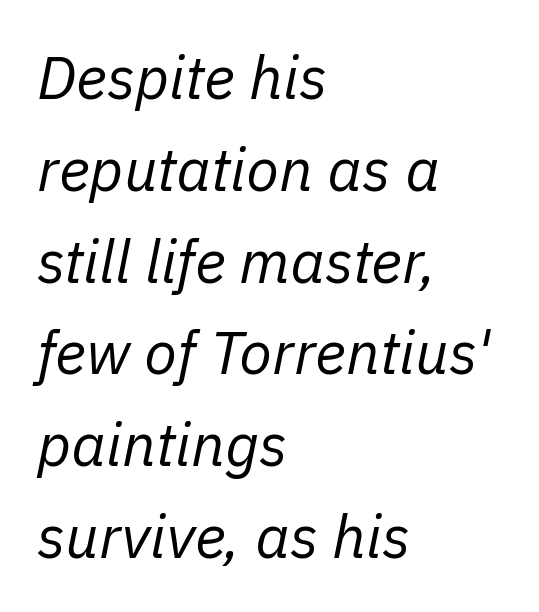
The strip under each line holds only bare page. The passage shown leans; its letterforms are oblique. Bold? No — there's no thickening of the strokes. These lines are rendered in a variable-pitch font. Line spacing here is normal.
